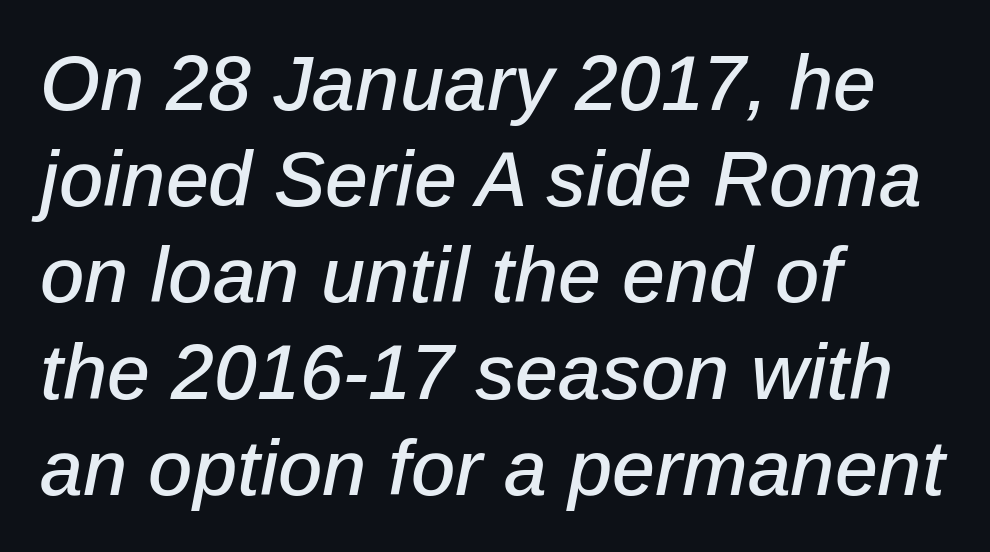
Glance below the letters and you will spot only blank space. Rendered with sloped, italic letterforms. Horizontally, the lines are justified to the leading edge only. The rendering keeps characters at their native spacing.
